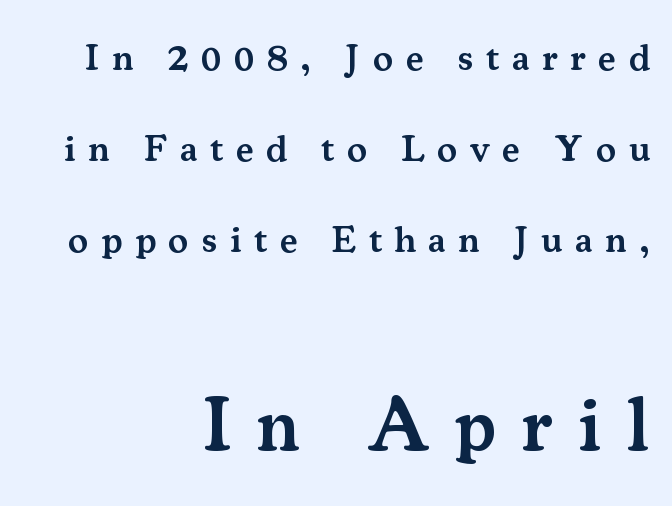
Typographic density is moderately raised because the face is semibold. The baseline area is clear. A typesetter would call this proportional, since set widths differ per character. Notice the wide empty band between every row — that's loose leading.
